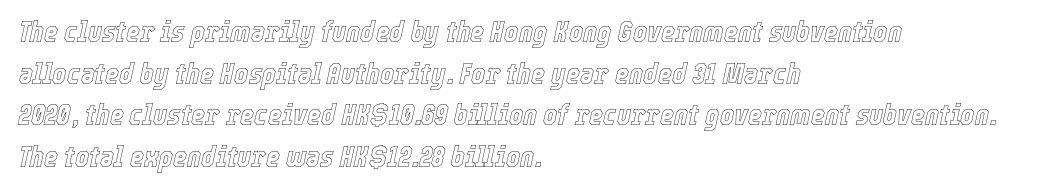
Does the leading feel generous? No, just average. Underlining? Definitely not there. The paragraph shown leans on its left margin. Slant detected: the letters are inclined.
